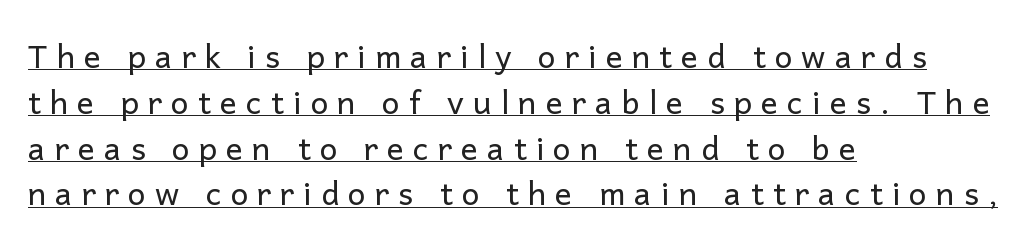
The image shows 32 px regular-weight sans-serif type, upright; set left-aligned, normal line spacing (1.43x), unusually wide letter spacing (+0.28 em), underlined; low stroke contrast and a medium x-height.
